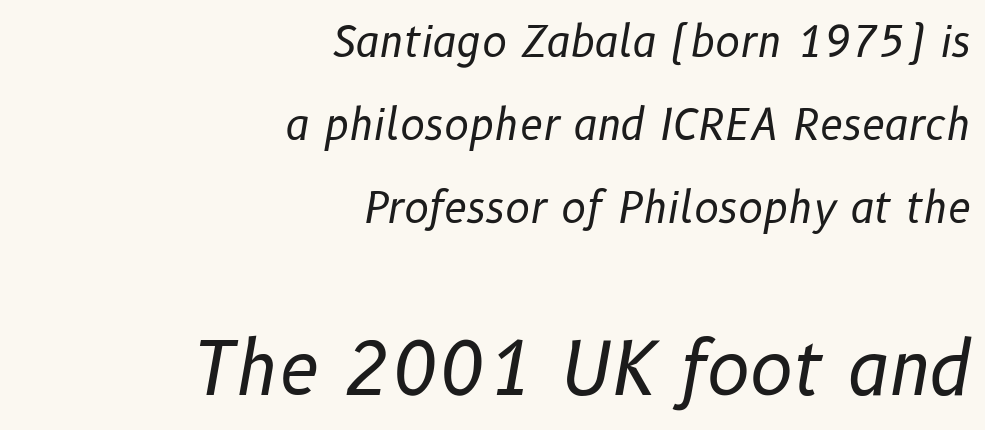
Q: Is the text bold? A: No.
Q: Is the text italic (slanted)? A: Yes, it leans right by about 10 degrees.
Q: Is the text underlined? A: No.
Q: How is the paragraph aligned? A: Right-aligned.
Q: Is the spacing between letters normal or unusually wide? A: Normal.
Q: Is the spacing between lines tight, normal or loose? A: Loose.
Q: Which block of text is set in a larger size, the first (top) or the second (bottom)? A: The second (bottom) one.
Q: Width (condensed, normal, or wide)? A: Normal.
Q: Stroke contrast? A: Low.
Q: x-height? A: Medium.
Q: Monospaced? A: No.
